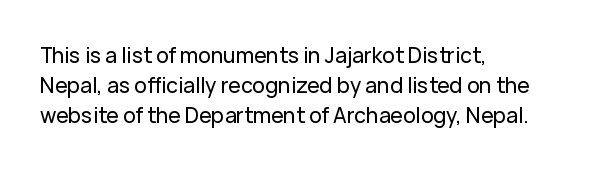
Q: Is the text italic (slanted)? A: No, it is upright.
Q: Is the text underlined? A: No.
Q: How is the paragraph aligned? A: Left-aligned.
Q: Is the spacing between letters normal or unusually wide? A: Normal.
Q: Is the spacing between lines tight, normal or loose? A: Normal.
